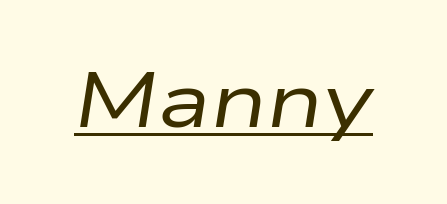
Q: Is the text bold? A: No.
Q: Is the text italic (slanted)? A: Yes, it leans right by about 9 degrees.
Q: Is the text underlined? A: Yes.
Q: Is the spacing between letters normal or unusually wide? A: Normal.
Q: Width (condensed, normal, or wide)? A: Wide.
Q: Stroke contrast? A: Low.
Q: x-height? A: Medium.
Q: Monospaced? A: No.
